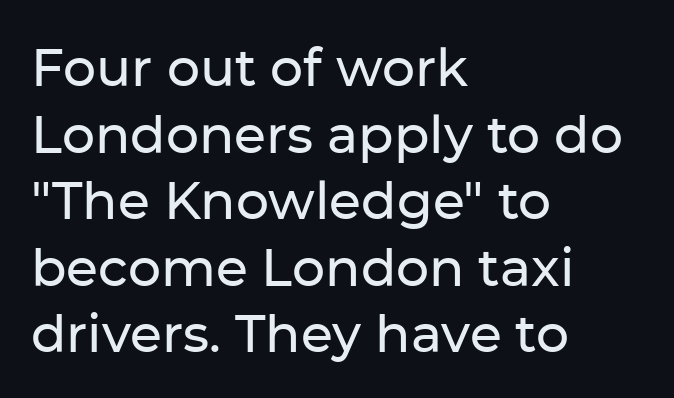
Looks like regular typesetting: each glyph gets only the width it needs. Stroke terminals: plain, sans-serif. The letters stand upright; this is a roman face. Students, observe: this is what conventionally led text looks like. Quick note: underline off. Tracking value appears to be zero — textbook default spacing.
